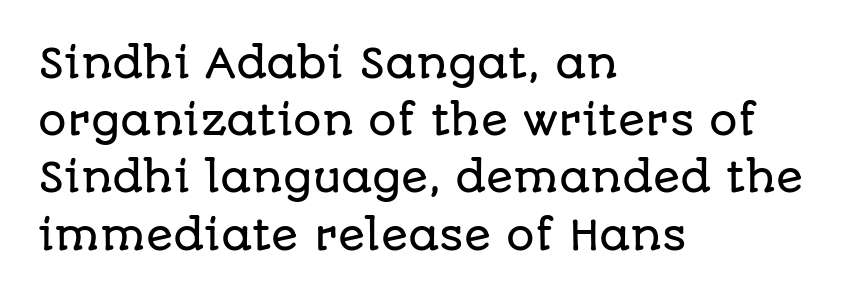
Q: Is the text italic (slanted)? A: No, it is upright.
Q: Is the typeface a serif or a sans-serif typeface? A: Sans-serif.
Q: Is the text underlined? A: No.
Q: How is the paragraph aligned? A: Left-aligned.
Q: Is the spacing between letters normal or unusually wide? A: Normal.
Q: Is the spacing between lines tight, normal or loose? A: Normal.
Q: Width (condensed, normal, or wide)? A: Normal.
Q: Stroke contrast? A: Low.
Q: x-height? A: Large.
Q: Monospaced? A: No.
